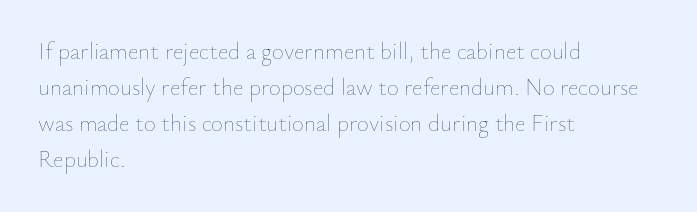
The image shows 23 px text type, upright; set left-aligned, normal line spacing (1.56x), normal letter spacing, not underlined.
